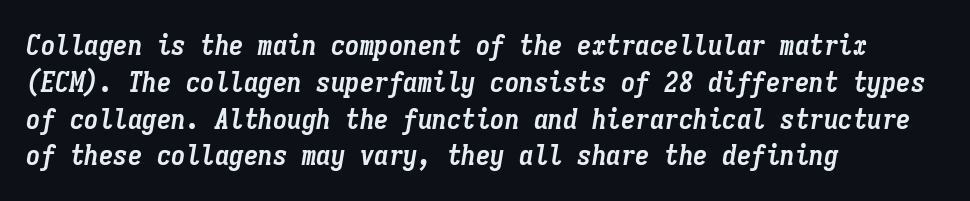
The image shows 29 px semibold, condensed type, italic (leaning right), monospaced; set left-aligned, normal line spacing (1.27x), normal letter spacing, not underlined; low stroke contrast and a medium x-height.
